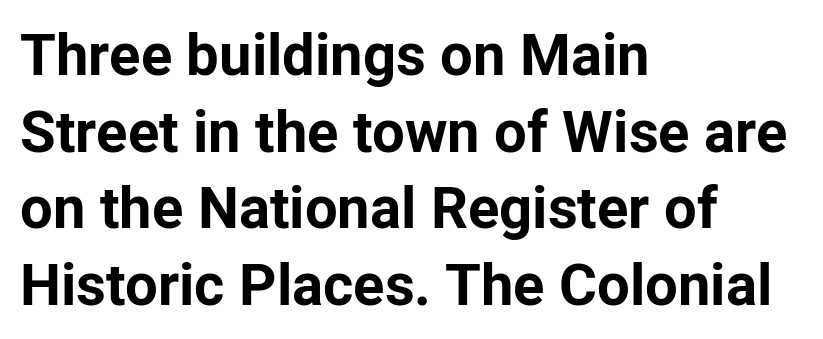
Set as a true bold cut, around the 700 mark. Plain, unruled lines of type. Varying glyph widths throughout — classic text-font behaviour. The face used here is a sans, in the tradition of grotesques and geometrics.
